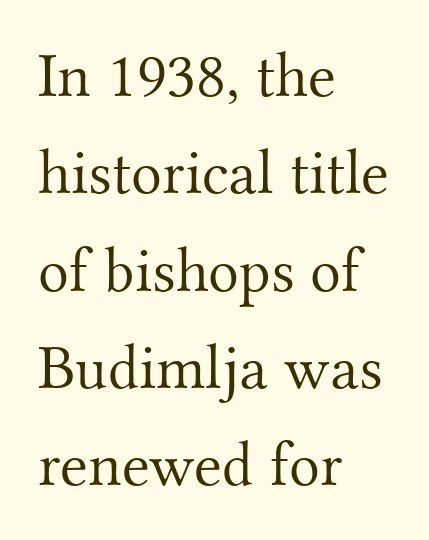
Q: Is the text bold? A: No.
Q: Is the text italic (slanted)? A: No, it is upright.
Q: Is the typeface a serif or a sans-serif typeface? A: Serif.
Q: Is the text underlined? A: No.
Q: How is the paragraph aligned? A: Left-aligned.
Q: Is the spacing between letters normal or unusually wide? A: Normal.
Q: Is the spacing between lines tight, normal or loose? A: Normal.
Q: Width (condensed, normal, or wide)? A: Normal.
Q: Stroke contrast? A: Medium.
Q: x-height? A: Small.
Q: Monospaced? A: No.
